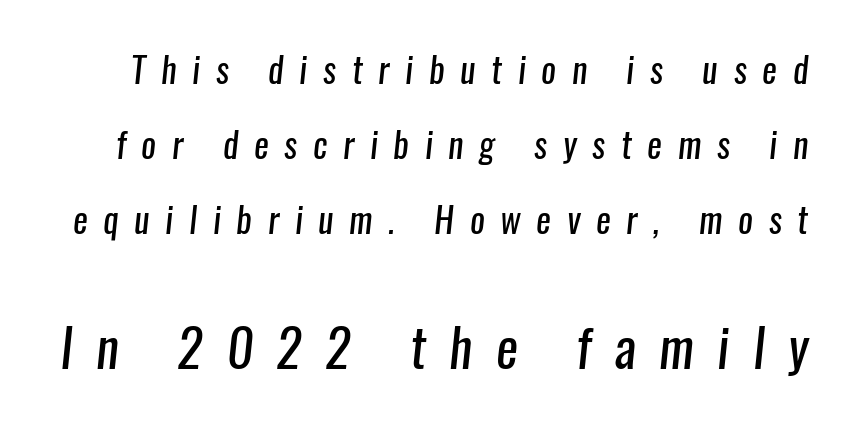
Q: Is the text bold? A: No.
Q: Is the typeface a serif or a sans-serif typeface? A: Sans-serif.
Q: Is the text underlined? A: No.
Q: Is the spacing between letters normal or unusually wide? A: Unusually wide.
Q: Is the spacing between lines tight, normal or loose? A: Loose.
Q: Which block of text is set in a larger size, the first (top) or the second (bottom)? A: The second (bottom) one.
Q: Width (condensed, normal, or wide)? A: Condensed.
Q: Stroke contrast? A: Low.
Q: x-height? A: Medium.
Q: Monospaced? A: No.
